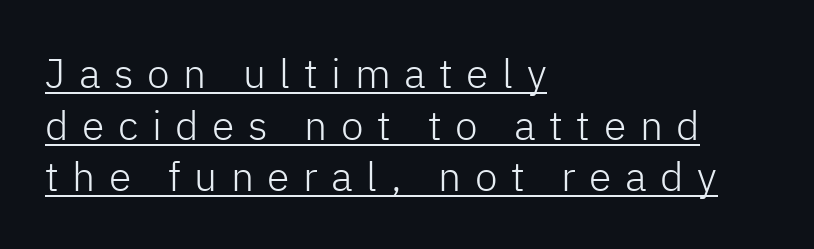
The image shows 41 px light sans-serif type, upright; set left-aligned, normal line spacing (1.26x), unusually wide letter spacing (+0.33 em), underlined; low stroke contrast and a medium x-height.
